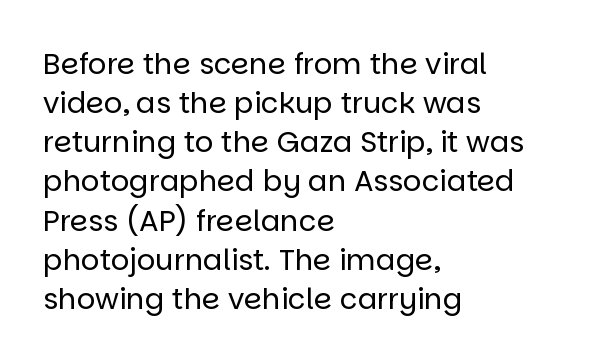
Q: Is the text bold? A: No.
Q: Is the text italic (slanted)? A: No, it is upright.
Q: Is the typeface a serif or a sans-serif typeface? A: Sans-serif.
Q: Is the text underlined? A: No.
Q: How is the paragraph aligned? A: Left-aligned.
Q: Is the spacing between letters normal or unusually wide? A: Normal.
Q: Is the spacing between lines tight, normal or loose? A: Normal.
Q: Width (condensed, normal, or wide)? A: Normal.
Q: Stroke contrast? A: Low.
Q: x-height? A: Large.
Q: Monospaced? A: No.
